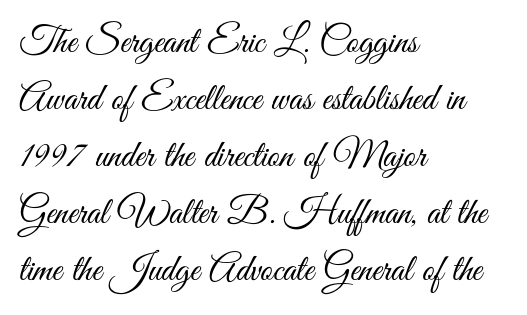
Q: Is the text bold? A: No.
Q: Is the text italic (slanted)? A: Yes.
Q: Is the typeface a serif or a sans-serif typeface? A: Sans-serif.
Q: Is the text underlined? A: No.
Q: How is the paragraph aligned? A: Left-aligned.
Q: Is the spacing between letters normal or unusually wide? A: Normal.
Q: Is the spacing between lines tight, normal or loose? A: Normal.
Q: Width (condensed, normal, or wide)? A: Condensed.
Q: Stroke contrast? A: Medium.
Q: x-height? A: Small.
Q: Monospaced? A: No.
